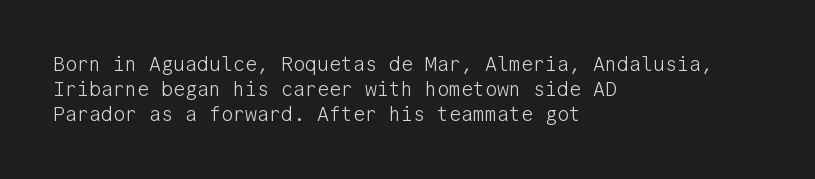
Q: Is the text bold? A: No.
Q: Is the text italic (slanted)? A: No, it is upright.
Q: Is the text underlined? A: No.
Q: How is the paragraph aligned? A: Left-aligned.
Q: Is the spacing between letters normal or unusually wide? A: Normal.
Q: Is the spacing between lines tight, normal or loose? A: Normal.
